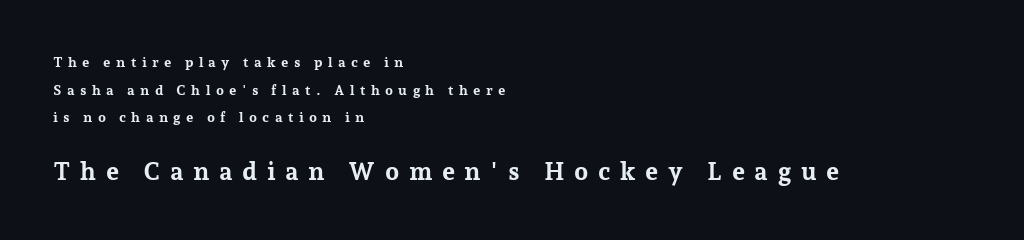
Typesetter's note — lower block bumped up in size, upper block left smaller. The text block is weighted toward the left margin, trailing off unevenly rightward. Glance below the letters and you will spot only blank space. The lines are spread far apart with generous leading.
